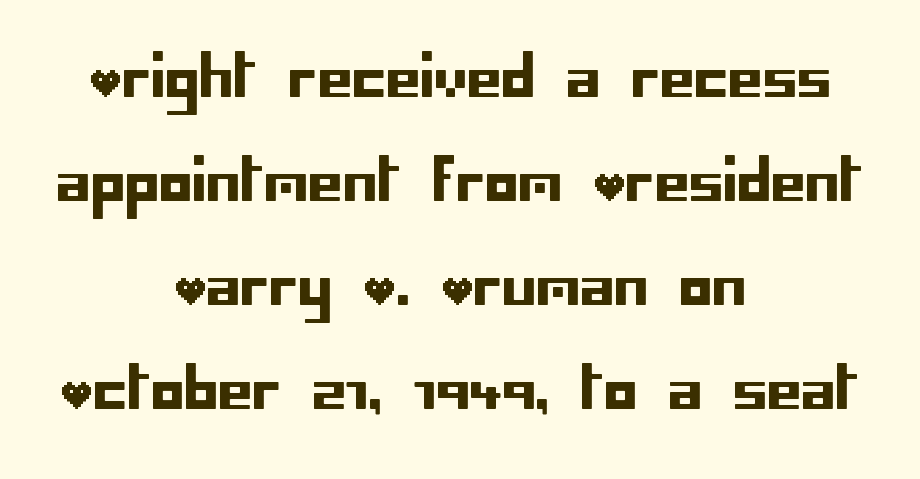
Q: Is the text italic (slanted)? A: No, it is upright.
Q: Is the typeface a serif or a sans-serif typeface? A: Sans-serif.
Q: Is the text underlined? A: No.
Q: How is the paragraph aligned? A: Centered.
Q: Is the spacing between letters normal or unusually wide? A: Normal.
Q: Width (condensed, normal, or wide)? A: Normal.
Q: Stroke contrast? A: Low.
Q: x-height? A: Large.
